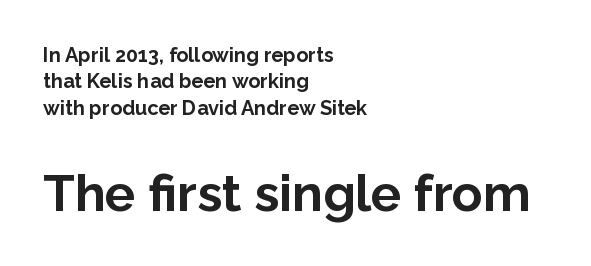
Q: Is the text bold? A: Yes.
Q: Is the text italic (slanted)? A: No, it is upright.
Q: Is the typeface a serif or a sans-serif typeface? A: Sans-serif.
Q: Is the text underlined? A: No.
Q: How is the paragraph aligned? A: Left-aligned.
Q: Is the spacing between letters normal or unusually wide? A: Normal.
Q: Is the spacing between lines tight, normal or loose? A: Normal.
Q: Which block of text is set in a larger size, the first (top) or the second (bottom)? A: The second (bottom) one.
Q: Width (condensed, normal, or wide)? A: Normal.
Q: Stroke contrast? A: Low.
Q: x-height? A: Medium.
Q: Monospaced? A: No.
